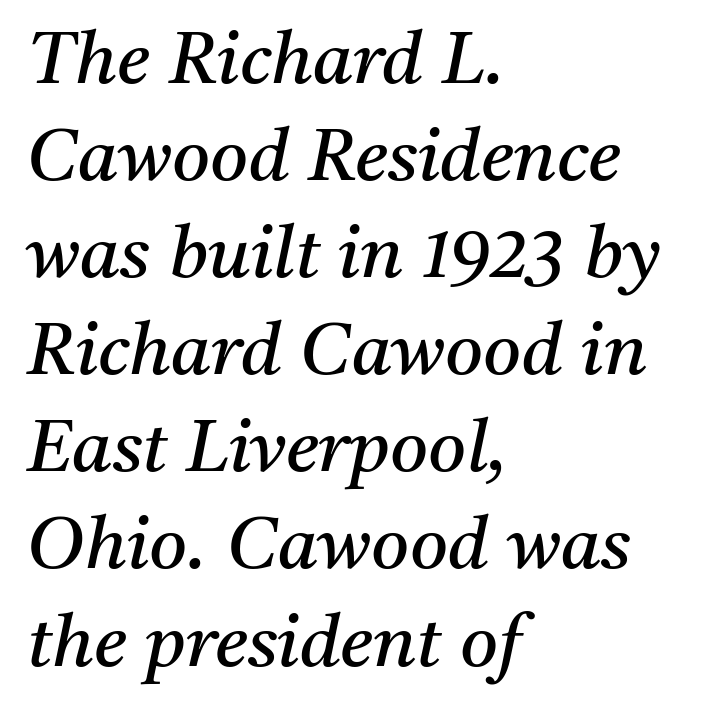
{"serif": "yes", "italic": "yes", "lean": "right", "slant_degrees": 11, "bold": "no", "weight": "regular", "width": "normal", "stroke_contrast": "medium", "x_height": "medium", "monospaced": "no", "underline": "no", "align": "left", "line_spacing": "normal", "line_spacing_ratio": 1.33, "letter_spacing": "normal", "letter_spacing_em": 0.0, "glyph_px": 73}
